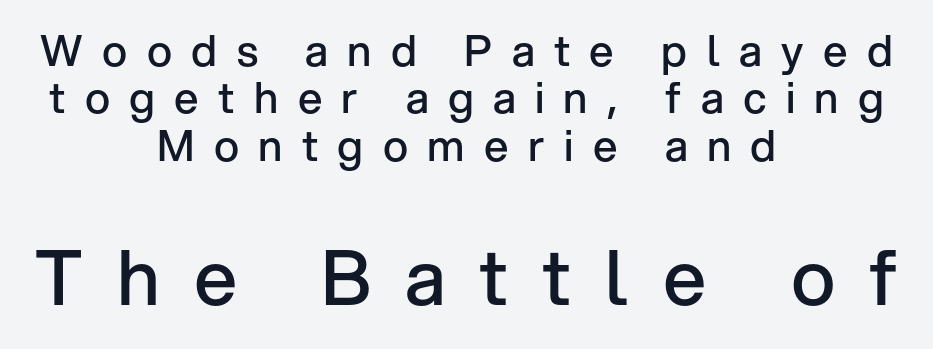
{"serif": "no", "italic": "no", "bold": "semi", "weight": "semibold", "width": "normal", "stroke_contrast": "low", "x_height": "medium", "monospaced": "no", "underline": "no", "align": "center", "line_spacing": "tight", "line_spacing_ratio": 1.1, "letter_spacing": "wide", "letter_spacing_em": 0.45, "larger_block": "second", "size_ratio": 1.77, "glyph_px": 76}
